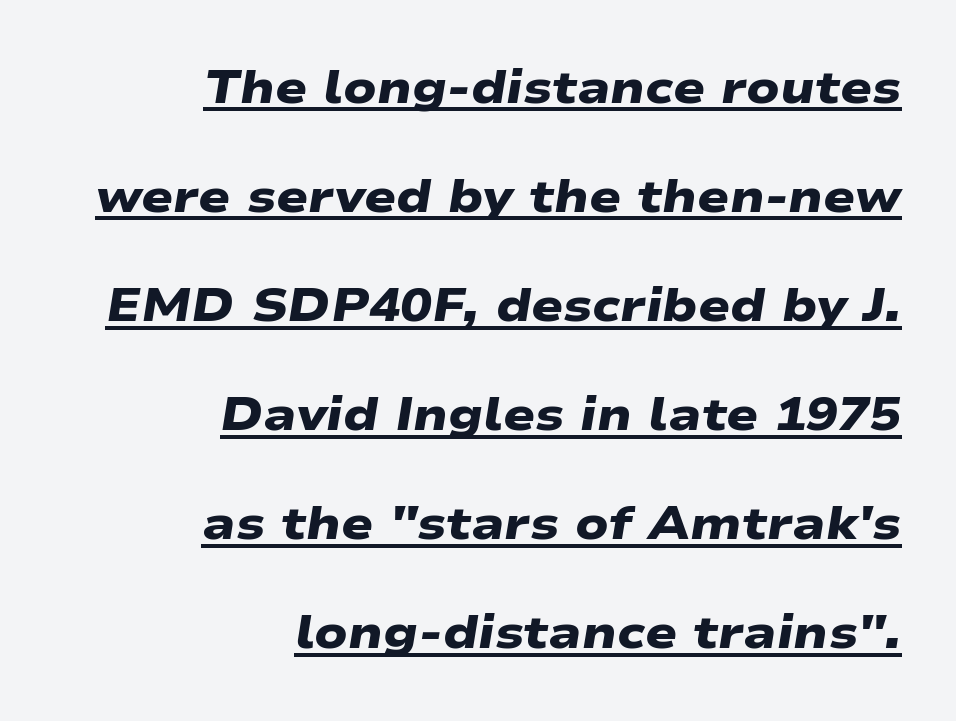
The face used here is proportionally spaced, like ordinary book or web type. Which margin do the lines hug? The right one — the left edge is uneven. The lines are spread far apart with generous leading. In terms of letterspacing, this is plain default setting.
